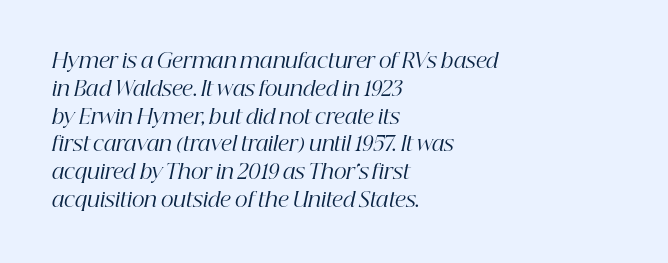
Compared with ordinary roman type, these characters are visibly tilted. The letters sit at their default tracking, neither squeezed nor spread. Stem width sits at or under what a default text font uses. These lines stack with their left ends in a neat column.
